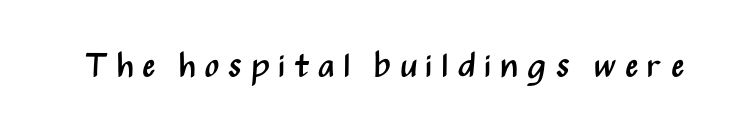
{"serif": "no", "italic": "no", "bold": "no", "weight": "regular", "width": "condensed", "stroke_contrast": "medium", "x_height": "medium", "monospaced": "no", "underline": "no", "letter_spacing": "wide", "letter_spacing_em": 0.24, "glyph_px": 34}
